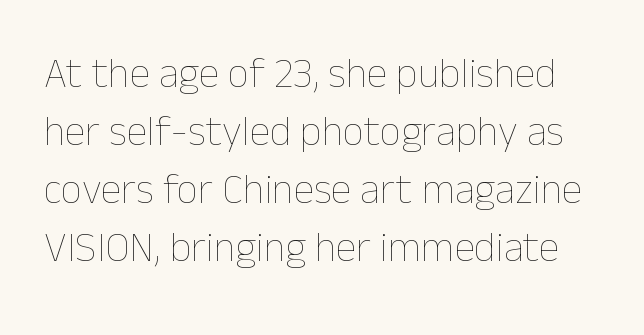
Q: Is the text bold? A: No.
Q: Is the text italic (slanted)? A: No, it is upright.
Q: Is the text underlined? A: No.
Q: Is the spacing between letters normal or unusually wide? A: Normal.
Q: Is the spacing between lines tight, normal or loose? A: Normal.
Q: Width (condensed, normal, or wide)? A: Normal.
Q: Stroke contrast? A: Low.
Q: x-height? A: Medium.
Q: Monospaced? A: No.
